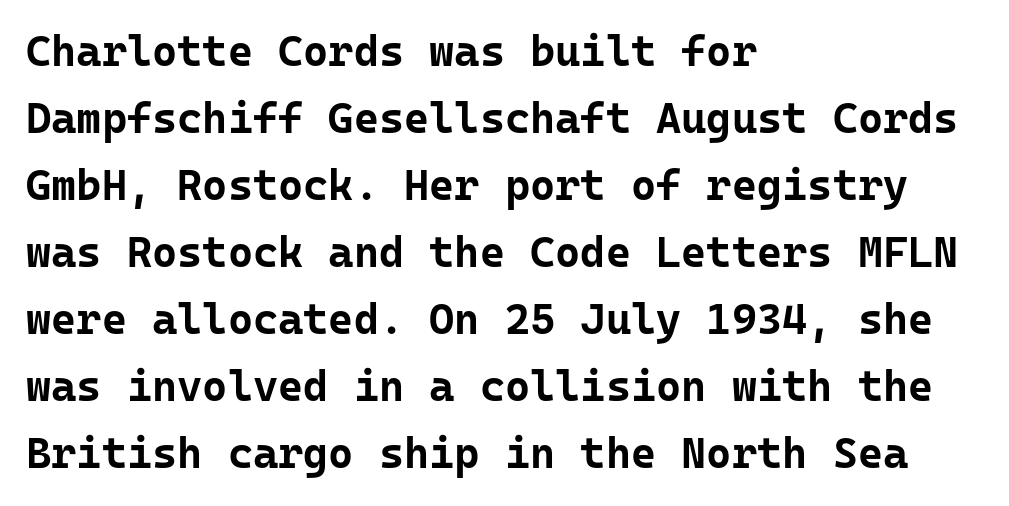
{"serif": "no", "italic": "no", "bold": "yes", "weight": "bold", "width": "normal", "stroke_contrast": "low", "x_height": "medium", "monospaced": "yes", "underline": "no", "align": "left", "line_spacing": "normal", "line_spacing_ratio": 1.56, "letter_spacing": "normal", "letter_spacing_em": 0.0, "glyph_px": 43}
